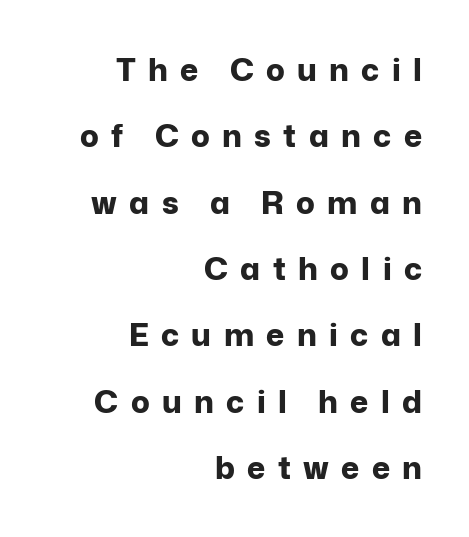
Q: Is the text bold? A: Yes.
Q: Is the text italic (slanted)? A: No, it is upright.
Q: Is the typeface a serif or a sans-serif typeface? A: Sans-serif.
Q: Is the text underlined? A: No.
Q: How is the paragraph aligned? A: Right-aligned.
Q: Is the spacing between letters normal or unusually wide? A: Unusually wide.
Q: Is the spacing between lines tight, normal or loose? A: Loose.
Q: Width (condensed, normal, or wide)? A: Normal.
Q: Stroke contrast? A: Low.
Q: x-height? A: Medium.
Q: Monospaced? A: No.
